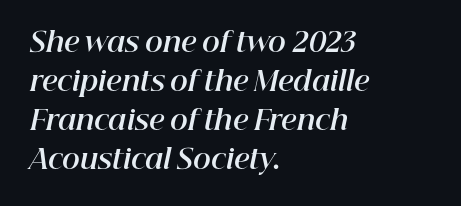
The image shows 27 px bold type, italic (leaning right); set left-aligned, normal line spacing (1.45x), normal letter spacing, not underlined.
